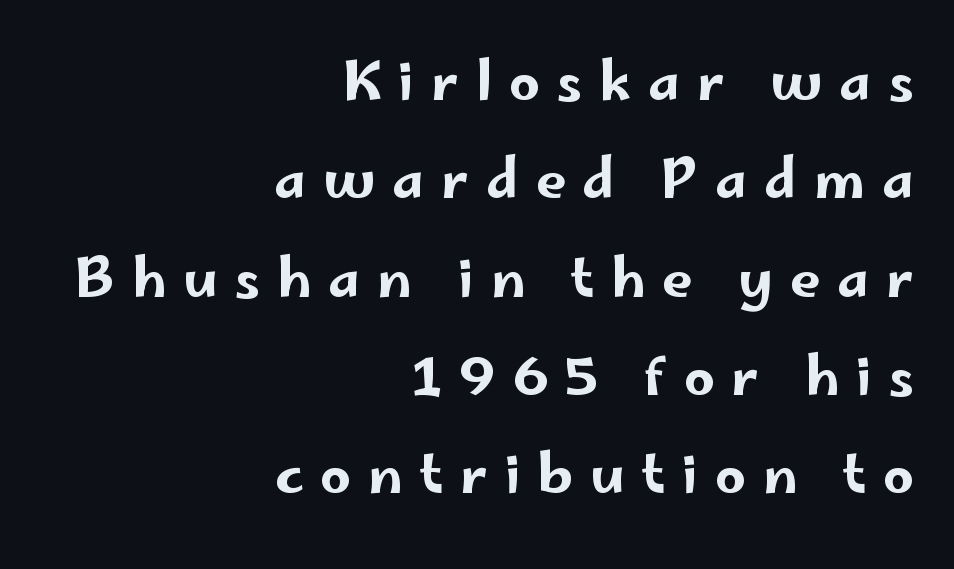
The image shows 54 px wide sans-serif type, upright; set right-aligned, line spacing 1.82x, unusually wide letter spacing (+0.31 em), not underlined; low stroke contrast and a small x-height.
